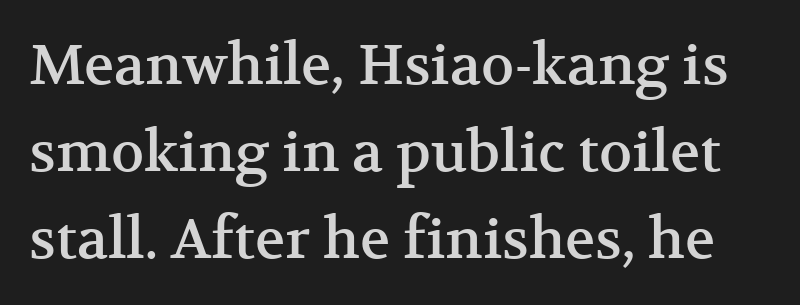
Tracking here is standard; glyphs follow each other at the usual distance. The glyphs are unaccompanied by any horizontal stroke below them. The text was rendered using a seriffed face with decorative stroke endings. A normal amount of white space separates one row of letters from the next.
